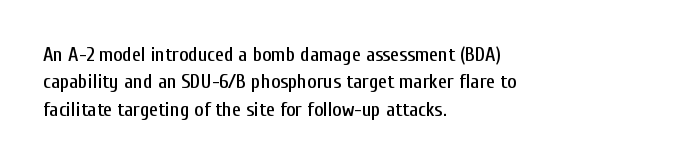
The specimen omits any rule beneath the text block's lines. The face used here is rendered with its standard letterfit. Posture: straight, roman, zero tilt. A student would call this left alignment; a typographer would say flush left, rag right. If you measured baseline to baseline, you'd find a middling distance.
